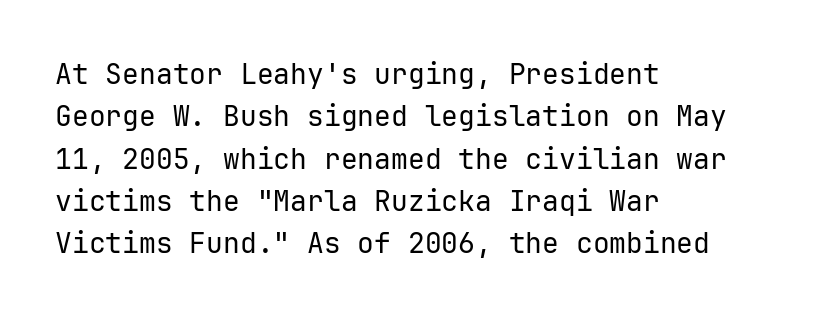
How would I describe the line gaps? Plain and ordinary. Lines of text with bare space underneath. Look at the tracking — it's just the regular setting, nothing added. Stems and bowls with no extra thickness — not bold. The setting favours the left margin, as ordinary paragraphs usually do. Observe the absence of serifs on each vertical stroke in this sample.
